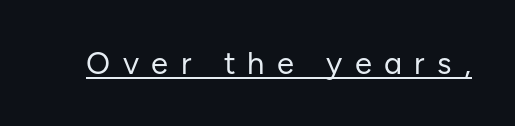
{"serif": "no", "italic": "no", "bold": "no", "weight": "regular", "width": "normal", "stroke_contrast": "low", "x_height": "medium", "monospaced": "no", "underline": "yes", "letter_spacing": "wide", "letter_spacing_em": 0.4, "glyph_px": 31}
